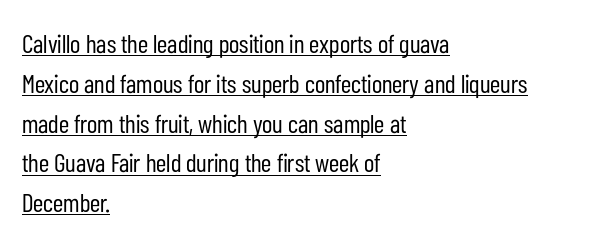
{"italic": "no", "bold": "no", "underline": "yes", "align": "left", "line_spacing": "normal", "line_spacing_ratio": 1.53, "letter_spacing": "normal", "letter_spacing_em": 0.0, "glyph_px": 26}
